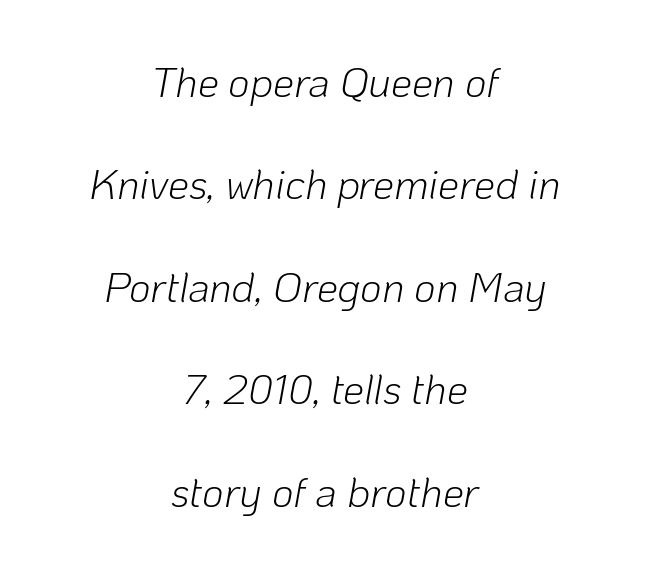
{"italic": "yes", "lean": "right", "slant_degrees": 10, "bold": "no", "weight": "light", "width": "normal", "stroke_contrast": "low", "x_height": "medium", "monospaced": "no", "underline": "no", "align": "center", "line_spacing": "loose", "line_spacing_ratio": 2.44, "letter_spacing": "normal", "letter_spacing_em": 0.0, "glyph_px": 42}
